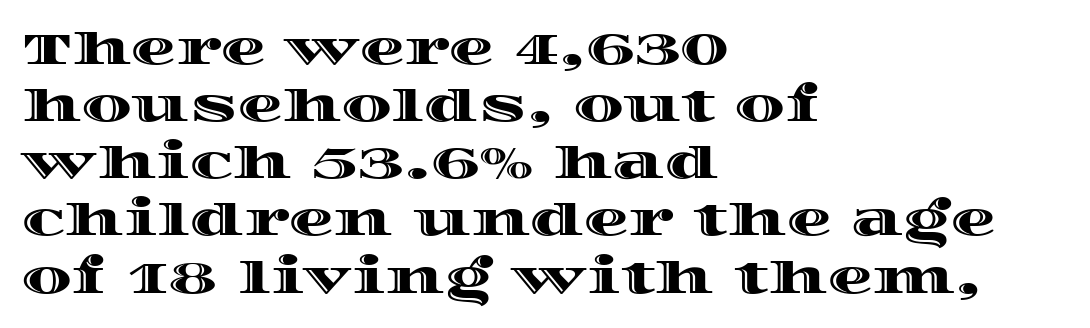
The image shows 45 px wide type, upright; set left-aligned, normal line spacing (1.27x), normal letter spacing, not underlined; a large x-height.
